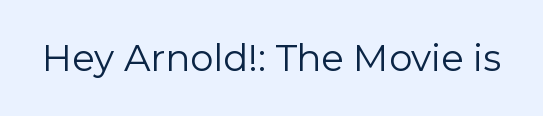
{"serif": "no", "italic": "no", "bold": "no", "weight": "regular", "width": "normal", "stroke_contrast": "low", "x_height": "medium", "monospaced": "no", "underline": "no", "letter_spacing": "normal", "letter_spacing_em": 0.0, "glyph_px": 37}
